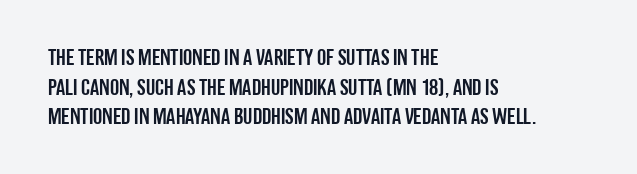
The image shows 23 px text type, upright; set left-aligned, normal line spacing (1.29x), normal letter spacing, not underlined.
